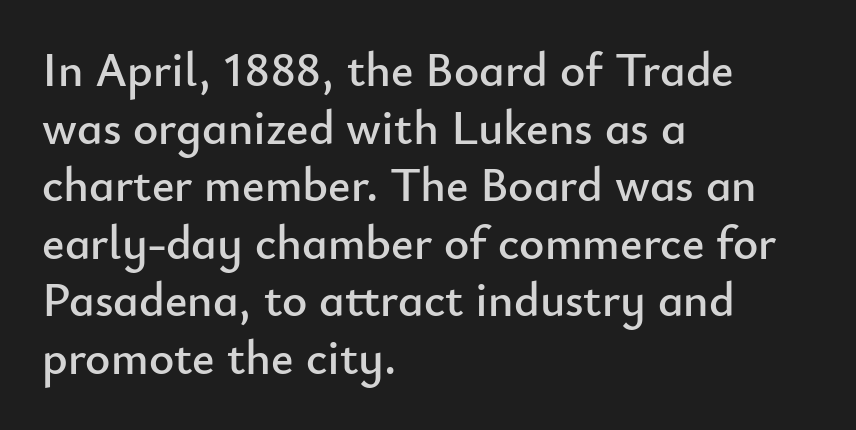
{"serif": "no", "italic": "no", "width": "normal", "stroke_contrast": "low", "x_height": "small", "monospaced": "no", "underline": "no", "align": "left", "line_spacing_ratio": 1.2, "letter_spacing": "normal", "letter_spacing_em": 0.0, "glyph_px": 48}
